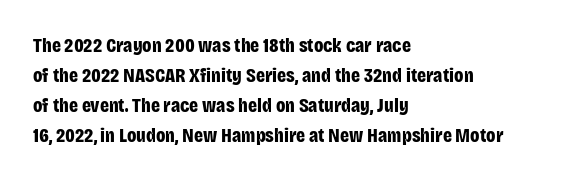
Q: Is the text bold? A: Yes.
Q: Is the text italic (slanted)? A: No, it is upright.
Q: Is the text underlined? A: No.
Q: How is the paragraph aligned? A: Left-aligned.
Q: Is the spacing between letters normal or unusually wide? A: Normal.
Q: Is the spacing between lines tight, normal or loose? A: Normal.
